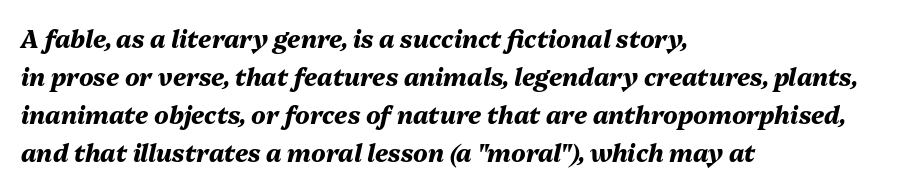
Honestly, the letter spacing is just normal — you wouldn't notice it. Every character sits at an angle, as italics do. A student would call this left alignment; a typographer would say flush left, rag right. Line spacing here is normal. The zone under the glyphs is completely vacant. Strong, thick strokes mark this as bold type.
